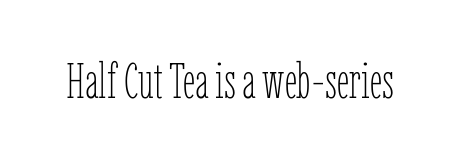
This reads as an unemphasized weight, regular at the heaviest. When letters stand straight like this, we call the style roman or upright. Has an underline been added? It has not. The face used here is proportionally spaced, like ordinary book or web type. Students, note that the glyphs here touch the page at normal intervals.
